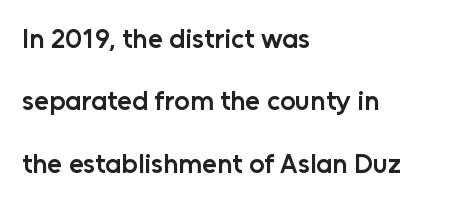
Q: Is the text bold? A: Semi-bold.
Q: Is the text italic (slanted)? A: No, it is upright.
Q: Is the text underlined? A: No.
Q: How is the paragraph aligned? A: Left-aligned.
Q: Is the spacing between letters normal or unusually wide? A: Normal.
Q: Is the spacing between lines tight, normal or loose? A: Loose.
